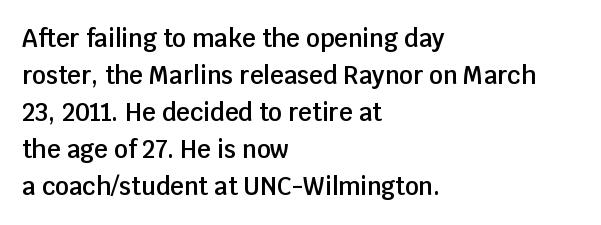
{"italic": "no", "bold": "semi", "underline": "no", "align": "left", "line_spacing": "normal", "line_spacing_ratio": 1.54, "letter_spacing": "normal", "letter_spacing_em": 0.0, "glyph_px": 24}
